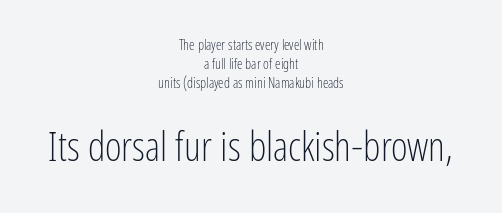
The image shows 40 px light, condensed sans-serif type, upright; set centered, normal line spacing (1.35x), normal letter spacing, not underlined; the second (bottom) block is 2.86x larger; low stroke contrast and a medium x-height.
